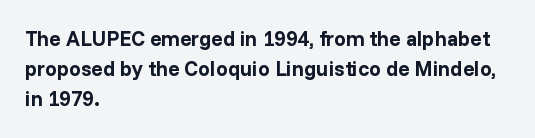
The font's upright variant was chosen for this text. These lines keep a tight, regular rhythm from letter to letter. Notice how thick the strokes are: this is what a full bold looks like. These lines sit exactly where default settings would place them.
